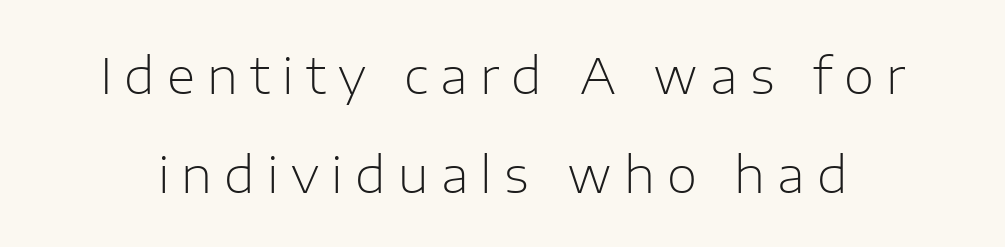
Q: Is the text bold? A: No.
Q: Is the text italic (slanted)? A: No, it is upright.
Q: Is the typeface a serif or a sans-serif typeface? A: Sans-serif.
Q: Is the text underlined? A: No.
Q: Is the spacing between letters normal or unusually wide? A: Unusually wide.
Q: Is the spacing between lines tight, normal or loose? A: Loose.
Q: Width (condensed, normal, or wide)? A: Normal.
Q: Stroke contrast? A: Low.
Q: x-height? A: Medium.
Q: Monospaced? A: No.
